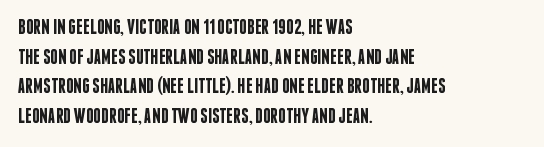
The image shows 21 px text type, upright; set left-aligned, normal line spacing (1.41x), normal letter spacing, not underlined.
